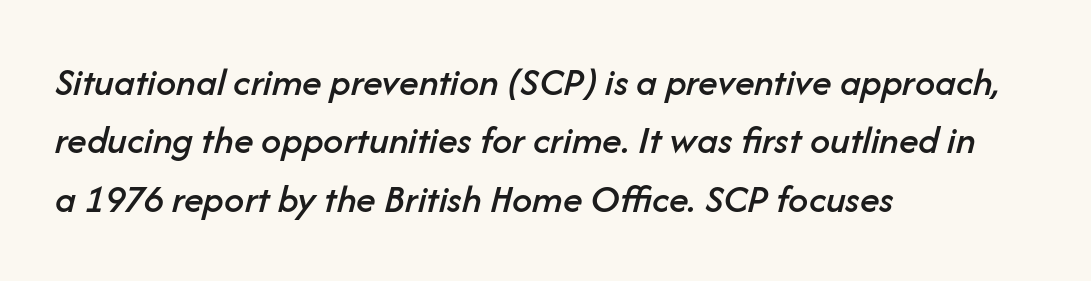
{"italic": "yes", "lean": "right", "slant_degrees": 14, "width": "normal", "stroke_contrast": "low", "x_height": "medium", "monospaced": "no", "underline": "no", "align": "left", "line_spacing": "normal", "line_spacing_ratio": 1.46, "letter_spacing": "normal", "letter_spacing_em": 0.0, "glyph_px": 40}
